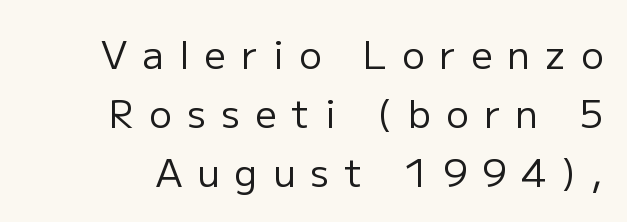
Q: Is the text bold? A: No.
Q: Is the text italic (slanted)? A: No, it is upright.
Q: Is the typeface a serif or a sans-serif typeface? A: Sans-serif.
Q: Is the text underlined? A: No.
Q: Is the spacing between letters normal or unusually wide? A: Unusually wide.
Q: Is the spacing between lines tight, normal or loose? A: Normal.
Q: Width (condensed, normal, or wide)? A: Normal.
Q: Stroke contrast? A: Low.
Q: x-height? A: Medium.
Q: Monospaced? A: No.
